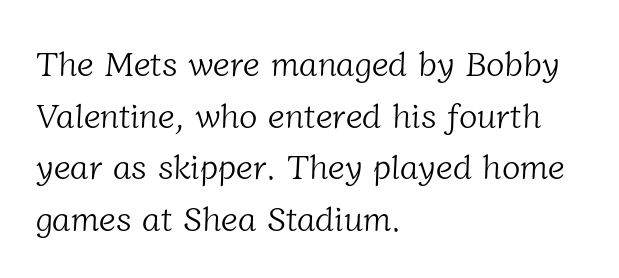
{"serif": "yes", "bold": "no", "weight": "light", "width": "normal", "stroke_contrast": "low", "x_height": "medium", "monospaced": "no", "underline": "no", "align": "left", "line_spacing": "normal", "line_spacing_ratio": 1.52, "letter_spacing": "normal", "letter_spacing_em": 0.0, "glyph_px": 34}
